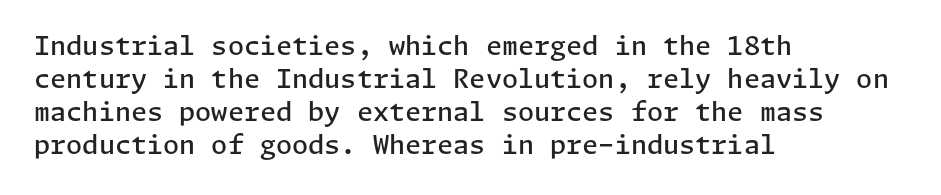
Q: Is the text bold? A: Semi-bold.
Q: Is the text italic (slanted)? A: No, it is upright.
Q: Is the text underlined? A: No.
Q: How is the paragraph aligned? A: Left-aligned.
Q: Is the spacing between letters normal or unusually wide? A: Normal.
Q: Is the spacing between lines tight, normal or loose? A: Normal.
